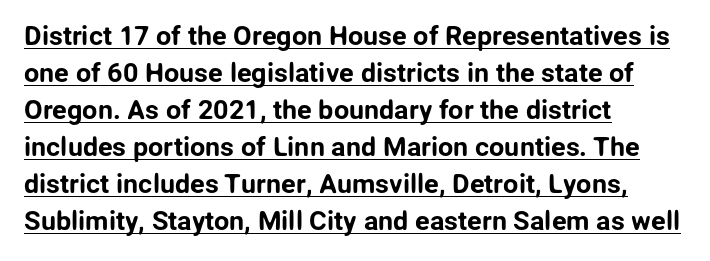
The image shows 27 px text type, upright; set left-aligned, normal line spacing (1.37x), normal letter spacing, underlined.
